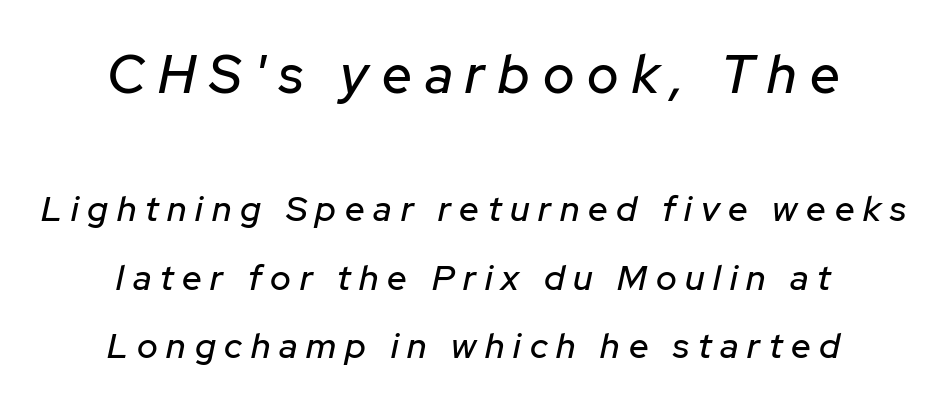
The image shows 53 px text type, italic (leaning right); set centered, loose line spacing (1.96x), unusually wide letter spacing (+0.25 em), not underlined; the first (top) block is 1.51x larger; low stroke contrast and a medium x-height.
